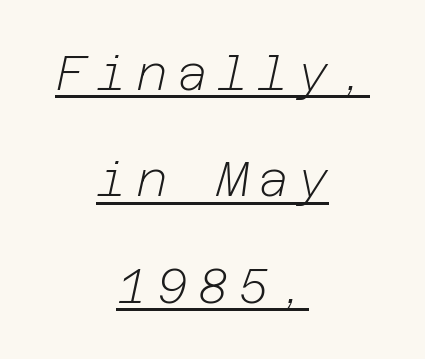
{"italic": "yes", "lean": "right", "slant_degrees": 12, "bold": "no", "weight": "light", "width": "normal", "stroke_contrast": "low", "x_height": "medium", "underline": "yes", "align": "center", "line_spacing": "loose", "line_spacing_ratio": 2.17, "glyph_px": 49}
